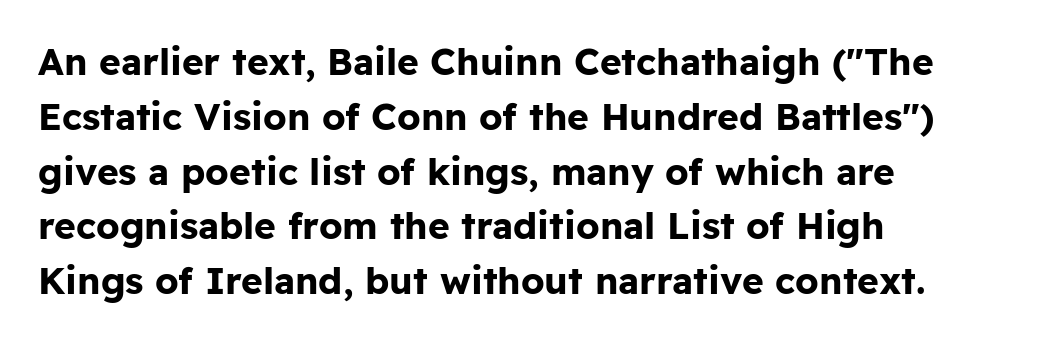
Q: Is the text bold? A: Yes.
Q: Is the text italic (slanted)? A: No, it is upright.
Q: Is the typeface a serif or a sans-serif typeface? A: Sans-serif.
Q: Is the text underlined? A: No.
Q: How is the paragraph aligned? A: Left-aligned.
Q: Is the spacing between letters normal or unusually wide? A: Normal.
Q: Is the spacing between lines tight, normal or loose? A: Normal.
Q: Width (condensed, normal, or wide)? A: Normal.
Q: Stroke contrast? A: Low.
Q: x-height? A: Medium.
Q: Monospaced? A: No.
